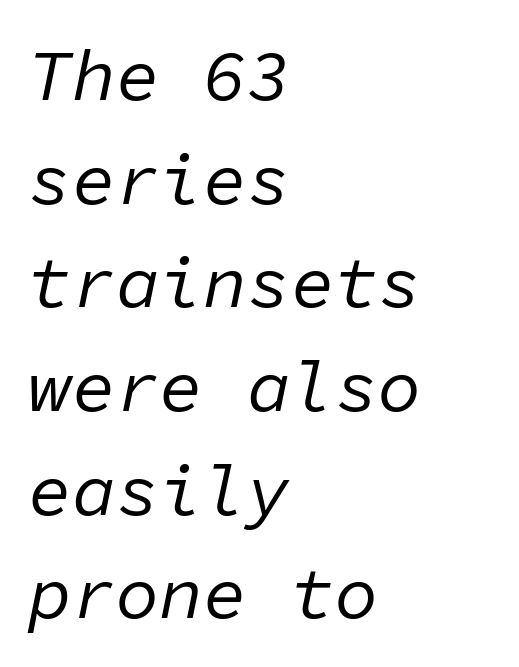
Bold? No — there's no thickening of the strokes. The specimen omits any rule beneath the text block's lines. Leftover space on each line is placed entirely after the last word. These lines are rendered in a fixed-pitch font. Successive baselines arrive at the customary interval.
